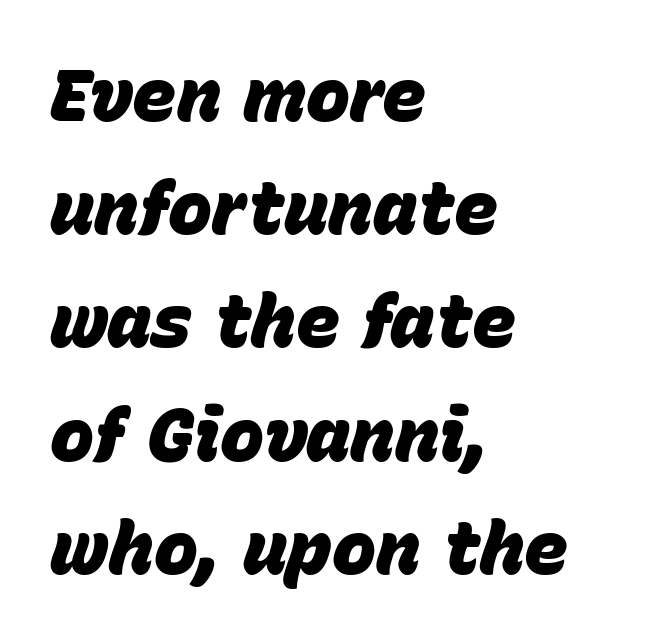
One glance says typical: line gaps are just what's usual. The letters advance in unequal steps, a hallmark of proportional type. Reading down the block, your eye returns to a fixed left position each line. I'd describe the lettering as bold — thick and assertive. The lettering tilts uniformly, giving the passage an italic look.
